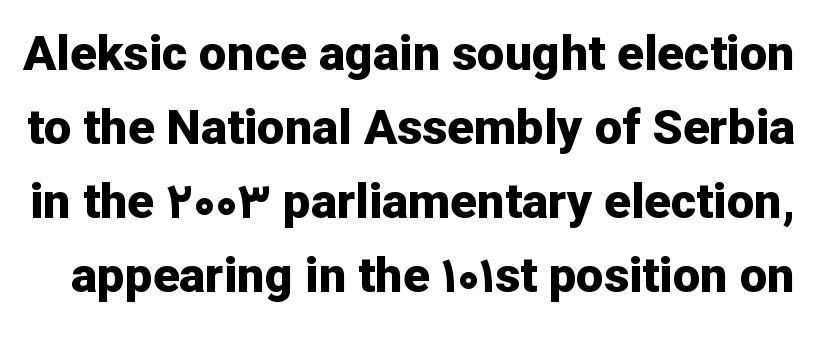
{"serif": "no", "italic": "no", "bold": "yes", "weight": "bold", "width": "normal", "stroke_contrast": "low", "x_height": "medium", "monospaced": "no", "underline": "no", "line_spacing": "normal", "line_spacing_ratio": 1.51, "letter_spacing": "normal", "letter_spacing_em": 0.0, "glyph_px": 49}
